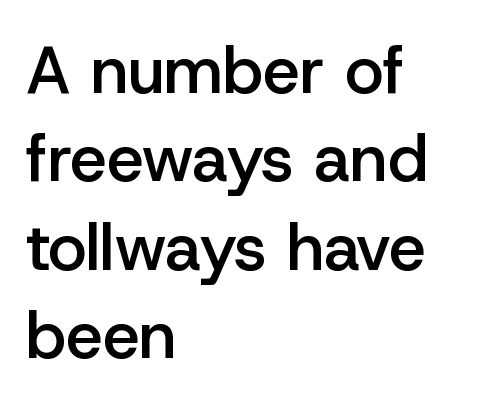
The image shows 66 px semibold sans-serif type, upright; set left-aligned, normal line spacing (1.34x), normal letter spacing, not underlined; low stroke contrast and a medium x-height.
